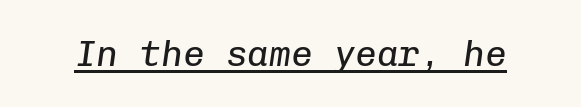
The image shows 36 px regular-weight type, italic (leaning right), monospaced; set normal letter spacing, underlined; low stroke contrast and a medium x-height.
